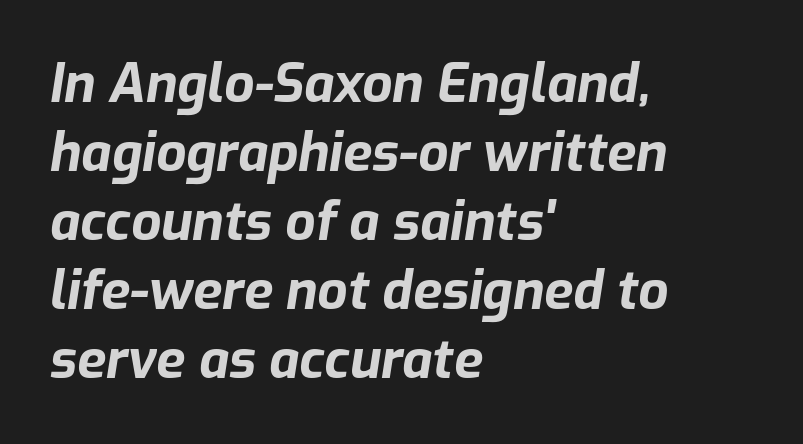
When letters slant like this, we call the style italic. These lines carry a lot of weight — the face is fully bold. The space beneath each line is pristine and unruled. This rendering leaves character spacing at its baseline value.
